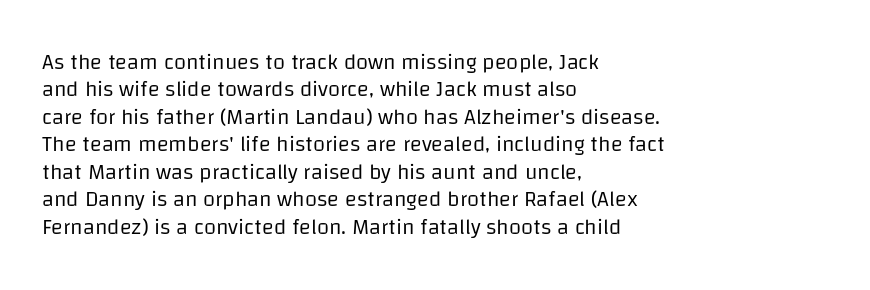
{"italic": "no", "bold": "no", "underline": "no", "align": "left", "line_spacing": "normal", "line_spacing_ratio": 1.25, "letter_spacing": "normal", "letter_spacing_em": 0.0, "glyph_px": 22}
